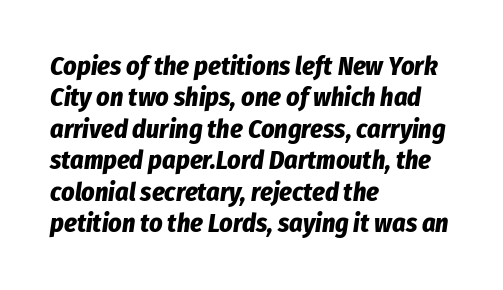
The image shows 26 px bold type, italic (leaning right); set left-aligned, line spacing 1.21x, normal letter spacing, not underlined.
